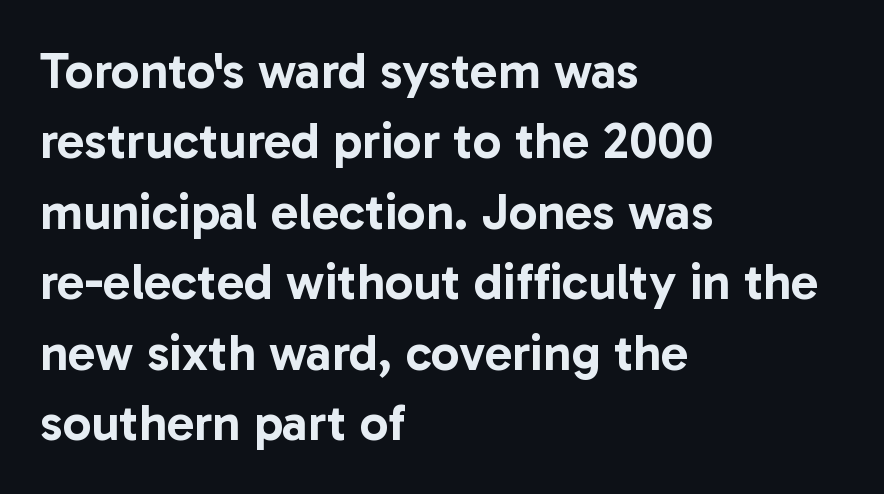
The image shows 51 px sans-serif type, upright; set left-aligned, normal line spacing (1.38x), normal letter spacing, not underlined; low stroke contrast and a medium x-height.
